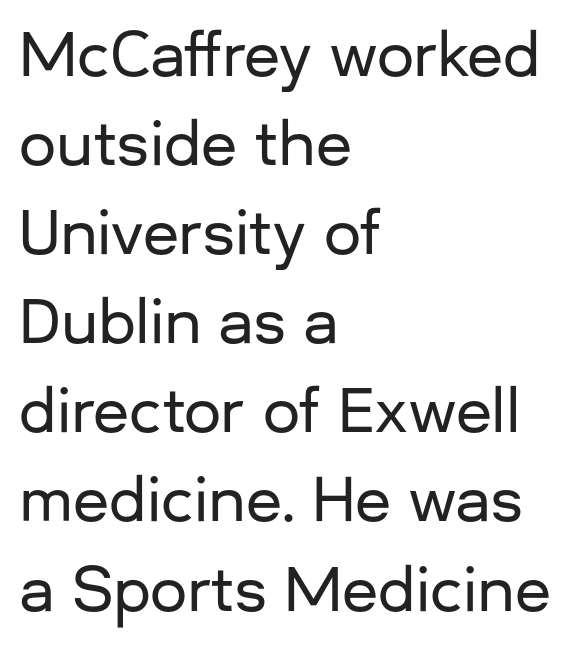
The typesetter chose a ragged-right arrangement here. Nothing unusual about the tracking: characters are spaced as the font intends. The typography opts for an upright posture over an oblique one. Glance below the letters and you will spot only blank space. This sample keeps an unexceptional amount of space between lines.
